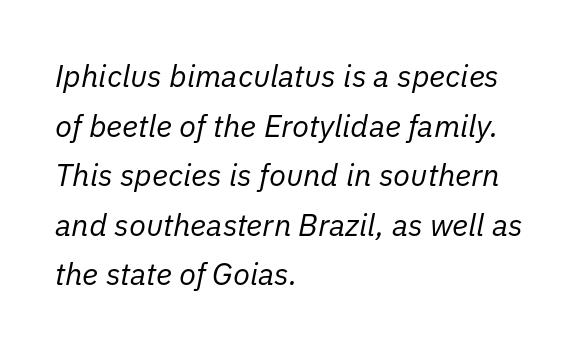
{"italic": "yes", "lean": "right", "slant_degrees": 11, "bold": "no", "weight": "regular", "width": "normal", "stroke_contrast": "low", "x_height": "medium", "monospaced": "no", "underline": "no", "align": "left", "line_spacing": "normal", "line_spacing_ratio": 1.6, "letter_spacing": "normal", "letter_spacing_em": 0.0, "glyph_px": 31}
